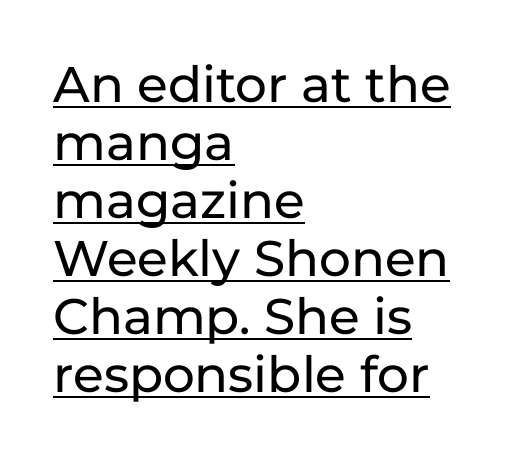
{"serif": "no", "italic": "no", "width": "normal", "stroke_contrast": "low", "x_height": "medium", "monospaced": "no", "underline": "yes", "align": "left", "line_spacing_ratio": 1.16, "letter_spacing": "normal", "letter_spacing_em": 0.0, "glyph_px": 50}
